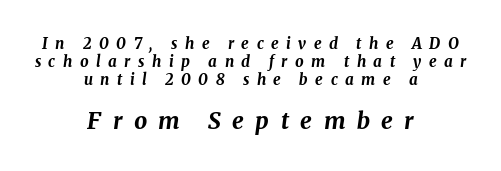
The image shows 23 px bold type, italic (leaning right); set centered, line spacing 1.2x, unusually wide letter spacing (+0.5 em), not underlined; the second (bottom) block is 1.53x larger.
